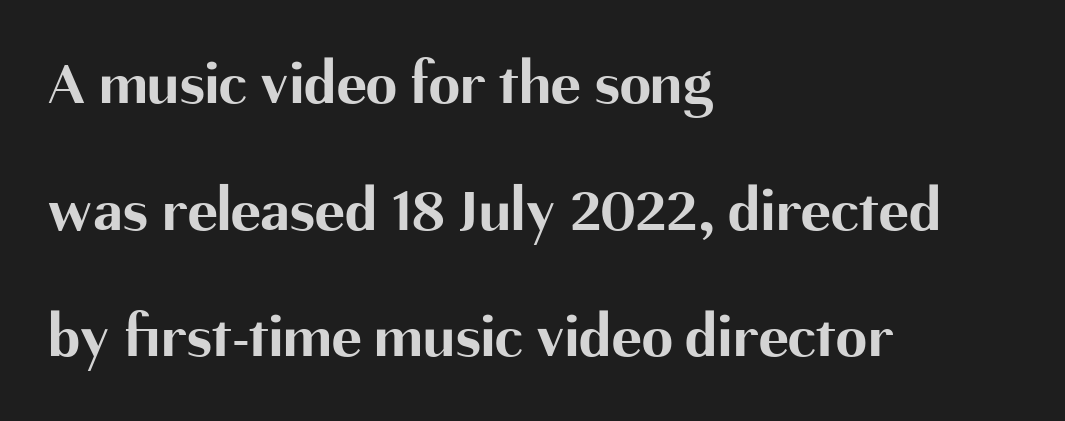
Q: Is the text bold? A: Yes.
Q: Is the text italic (slanted)? A: No, it is upright.
Q: Is the typeface a serif or a sans-serif typeface? A: Sans-serif.
Q: Is the text underlined? A: No.
Q: How is the paragraph aligned? A: Left-aligned.
Q: Is the spacing between letters normal or unusually wide? A: Normal.
Q: Is the spacing between lines tight, normal or loose? A: Loose.
Q: Width (condensed, normal, or wide)? A: Normal.
Q: Stroke contrast? A: Medium.
Q: x-height? A: Medium.
Q: Monospaced? A: No.
